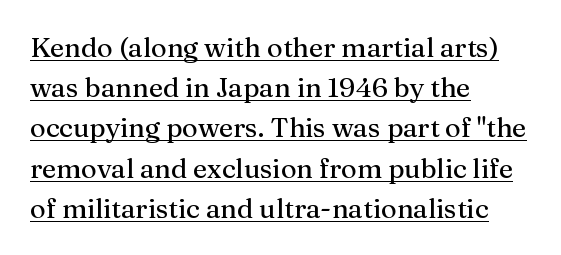
Q: Is the text italic (slanted)? A: No, it is upright.
Q: Is the text underlined? A: Yes.
Q: How is the paragraph aligned? A: Left-aligned.
Q: Is the spacing between letters normal or unusually wide? A: Normal.
Q: Is the spacing between lines tight, normal or loose? A: Normal.
